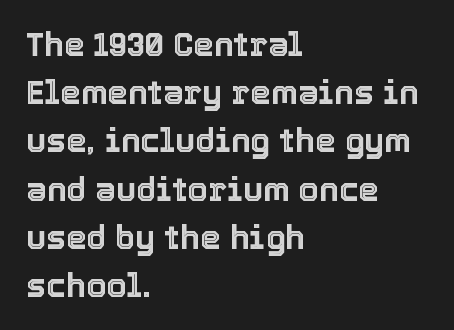
Q: Is the text italic (slanted)? A: No, it is upright.
Q: Is the text underlined? A: No.
Q: How is the paragraph aligned? A: Left-aligned.
Q: Is the spacing between letters normal or unusually wide? A: Normal.
Q: Is the spacing between lines tight, normal or loose? A: Normal.
Q: Width (condensed, normal, or wide)? A: Normal.
Q: x-height? A: Medium.
Q: Monospaced? A: No.
